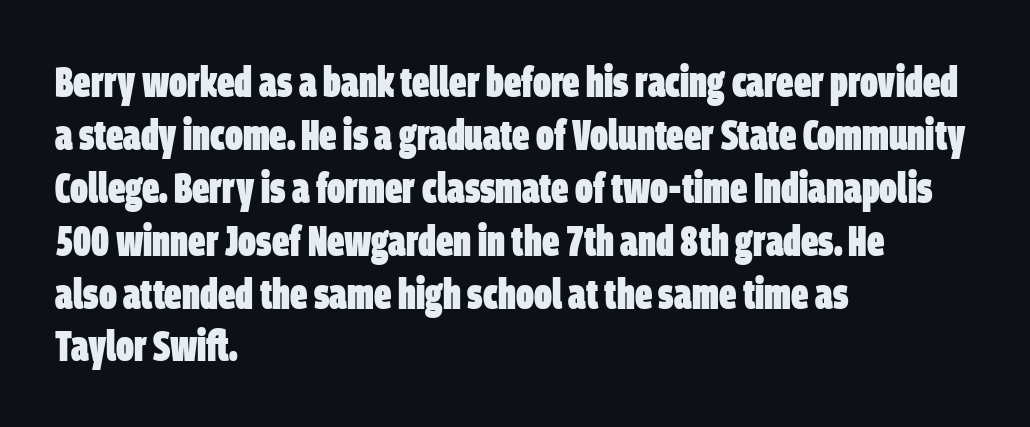
{"serif": "no", "bold": "yes", "weight": "heavy", "width": "condensed", "stroke_contrast": "low", "x_height": "large", "monospaced": "no", "underline": "no", "align": "left", "line_spacing_ratio": 1.23, "letter_spacing": "normal", "letter_spacing_em": 0.0, "glyph_px": 43}
